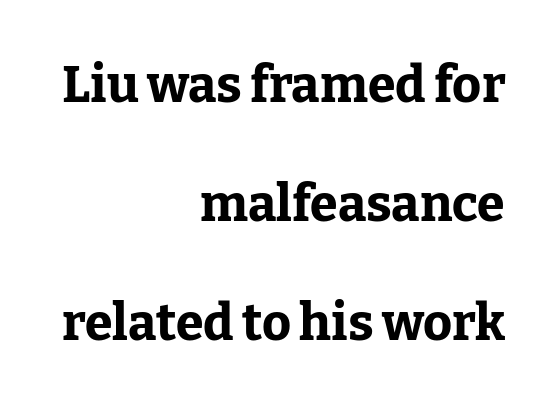
{"serif": "yes", "italic": "no", "bold": "yes", "weight": "bold", "width": "normal", "stroke_contrast": "low", "x_height": "medium", "monospaced": "no", "underline": "no", "align": "right", "line_spacing": "loose", "line_spacing_ratio": 2.38, "letter_spacing": "normal", "letter_spacing_em": 0.0, "glyph_px": 50}
